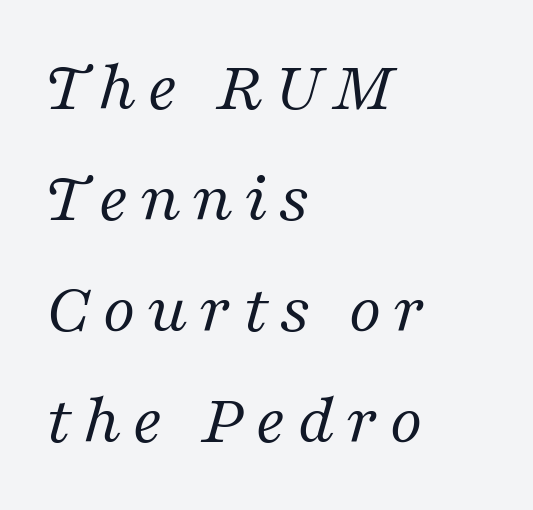
{"serif": "yes", "italic": "yes", "lean": "right", "slant_degrees": 16, "bold": "no", "weight": "regular", "width": "normal", "stroke_contrast": "medium", "x_height": "medium", "monospaced": "no", "underline": "no", "align": "left", "line_spacing": "normal", "line_spacing_ratio": 1.54, "glyph_px": 72}
